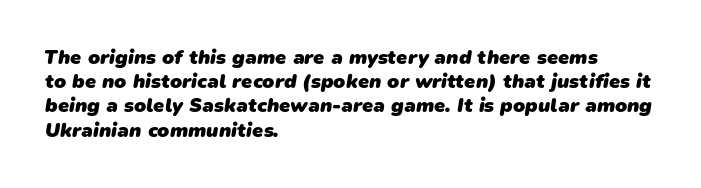
{"bold": "yes", "underline": "no", "align": "left", "line_spacing_ratio": 1.21, "letter_spacing": "normal", "letter_spacing_em": 0.0, "glyph_px": 20}
